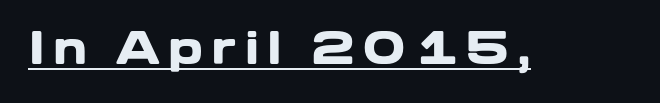
The image shows 44 px heavy, wide sans-serif type, upright; set underlined; low stroke contrast and a medium x-height.
